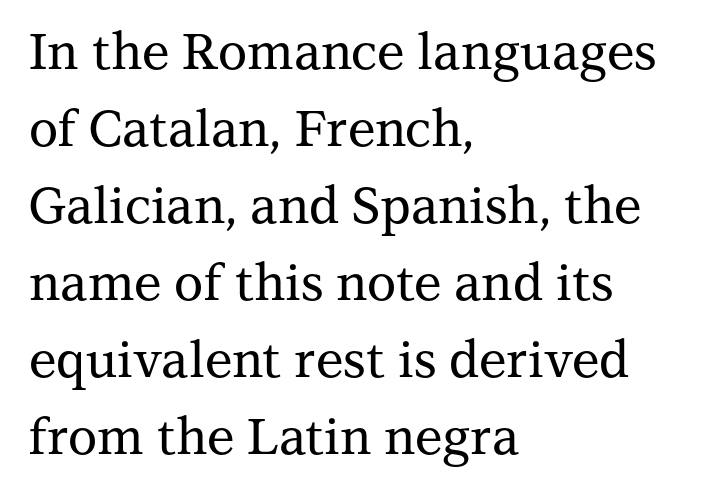
Descenders are the only things crossing below the line. Short note: letters normally spaced. Each line starts at the same left margin while the right side varies. Students, observe: this is what conventionally led text looks like.
